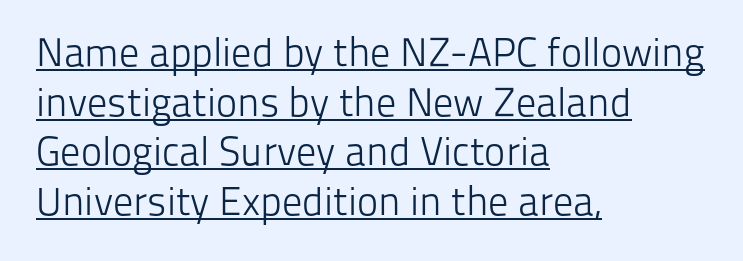
{"serif": "no", "italic": "no", "bold": "no", "weight": "light", "width": "normal", "stroke_contrast": "low", "x_height": "medium", "monospaced": "no", "underline": "yes", "align": "left", "line_spacing_ratio": 1.24, "letter_spacing": "normal", "letter_spacing_em": 0.0, "glyph_px": 40}
